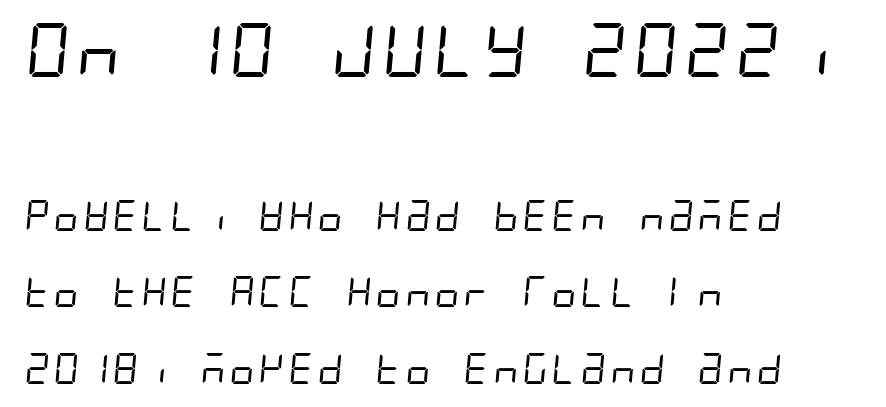
The image shows 54 px regular-weight, condensed sans-serif type; set left-aligned, loose line spacing (2.47x), normal letter spacing, not underlined; the first (top) block is 1.74x larger; low stroke contrast and a large x-height.
